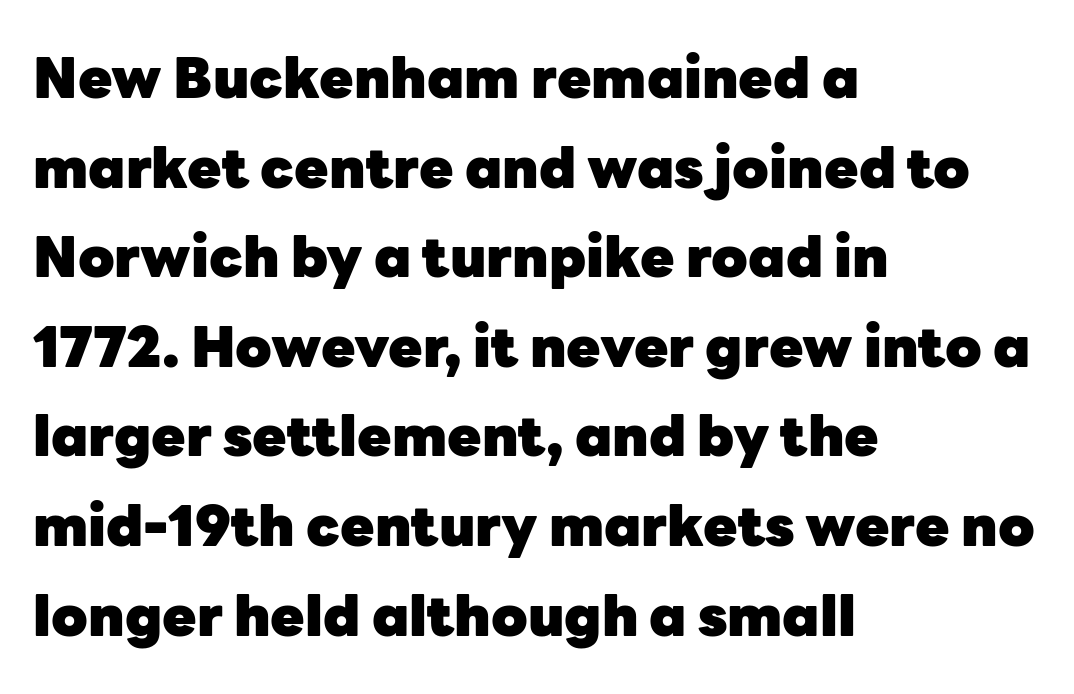
The image shows 56 px heavy sans-serif type, upright; set left-aligned, normal line spacing (1.6x), normal letter spacing, not underlined; low stroke contrast and a medium x-height.
